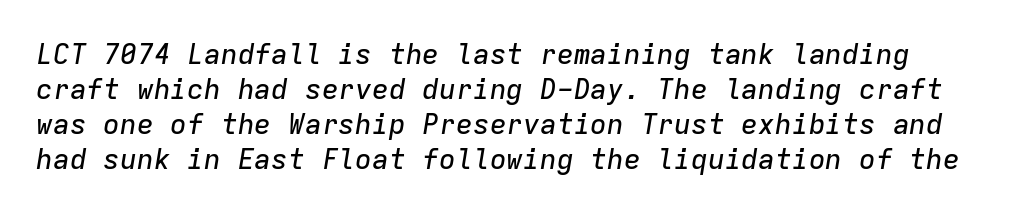
The image shows 28 px text type, italic (leaning right), monospaced; set normal line spacing (1.25x), normal letter spacing, not underlined; low stroke contrast and a medium x-height.
